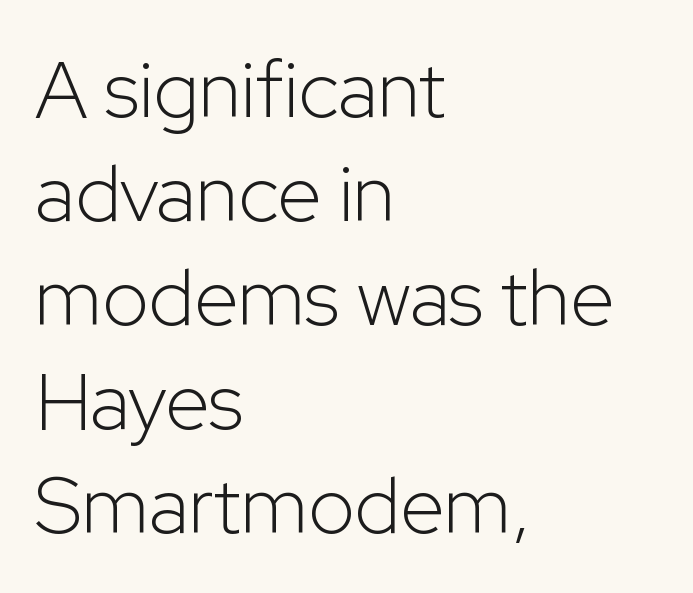
The image shows 80 px light sans-serif type, upright; set left-aligned, normal line spacing (1.3x), normal letter spacing, not underlined; low stroke contrast and a medium x-height.
